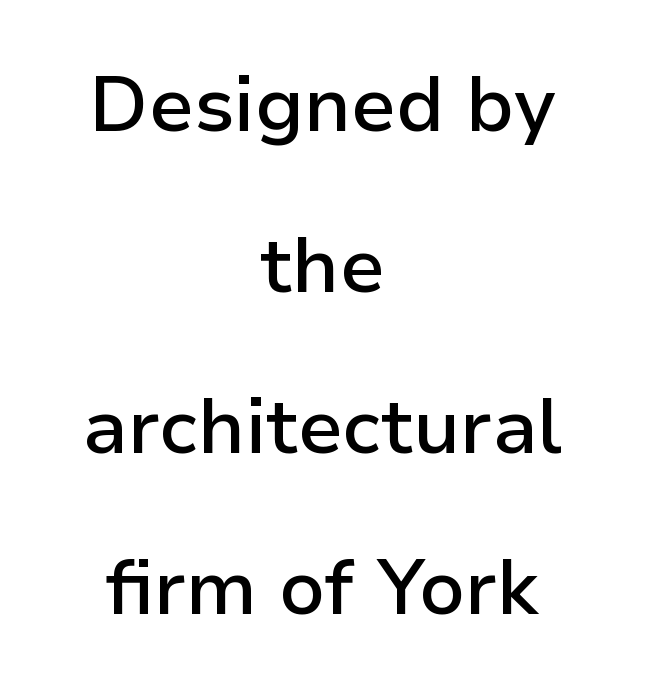
Q: Is the text bold? A: Semi-bold.
Q: Is the text italic (slanted)? A: No, it is upright.
Q: Is the typeface a serif or a sans-serif typeface? A: Sans-serif.
Q: Is the text underlined? A: No.
Q: How is the paragraph aligned? A: Centered.
Q: Is the spacing between letters normal or unusually wide? A: Normal.
Q: Is the spacing between lines tight, normal or loose? A: Loose.
Q: Width (condensed, normal, or wide)? A: Normal.
Q: Stroke contrast? A: Low.
Q: x-height? A: Medium.
Q: Monospaced? A: No.
